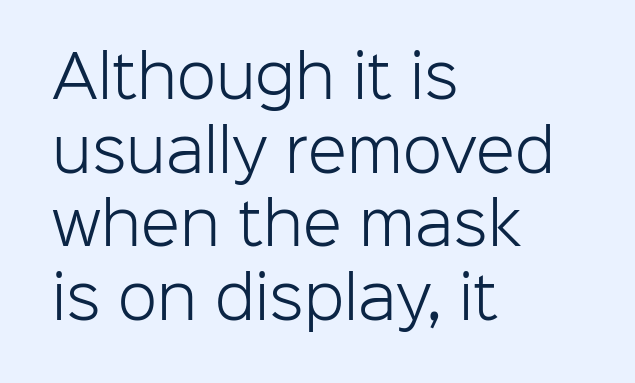
Q: Is the text bold? A: No.
Q: Is the text italic (slanted)? A: No, it is upright.
Q: Is the typeface a serif or a sans-serif typeface? A: Sans-serif.
Q: Is the text underlined? A: No.
Q: How is the paragraph aligned? A: Left-aligned.
Q: Is the spacing between letters normal or unusually wide? A: Normal.
Q: Is the spacing between lines tight, normal or loose? A: Normal.
Q: Width (condensed, normal, or wide)? A: Normal.
Q: Stroke contrast? A: Low.
Q: x-height? A: Medium.
Q: Monospaced? A: No.
